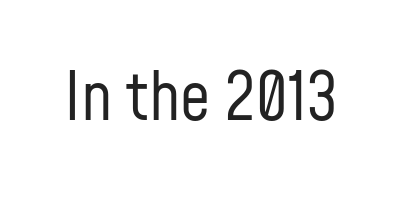
Q: Is the text bold? A: No.
Q: Is the text italic (slanted)? A: No, it is upright.
Q: Is the typeface a serif or a sans-serif typeface? A: Sans-serif.
Q: Is the text underlined? A: No.
Q: Is the spacing between letters normal or unusually wide? A: Normal.
Q: Width (condensed, normal, or wide)? A: Condensed.
Q: Stroke contrast? A: Low.
Q: x-height? A: Medium.
Q: Monospaced? A: No.
